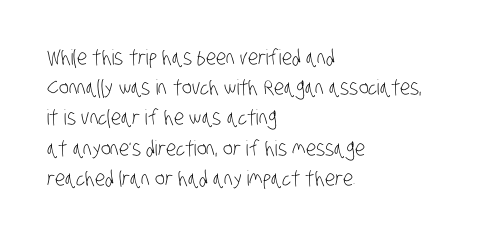
Quick note: interline space is typical. No heavy texture on the line: the type isn't bold. In CSS terms this would be text-align: left. The tracking reads as untouched default to a designer's eye. The string is rendered with underlining switched off.
